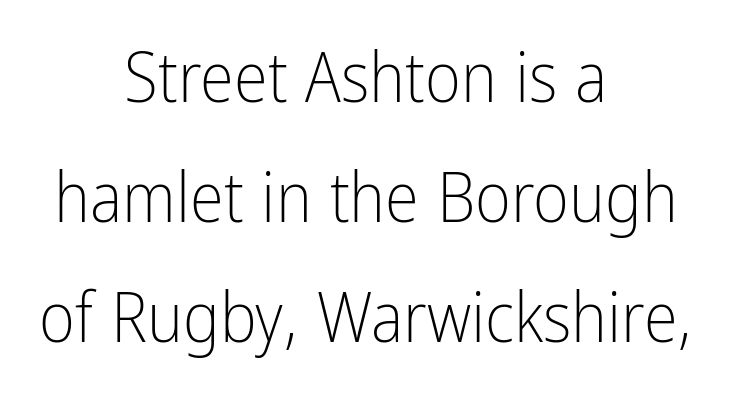
The image shows 69 px light, condensed sans-serif type, upright; set centered, line spacing 1.74x, normal letter spacing, not underlined; low stroke contrast and a medium x-height.
